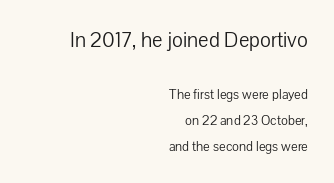
{"italic": "no", "bold": "no", "underline": "no", "align": "right", "line_spacing_ratio": 1.87, "letter_spacing": "normal", "letter_spacing_em": 0.0, "larger_block": "first", "size_ratio": 1.57, "glyph_px": 22}
